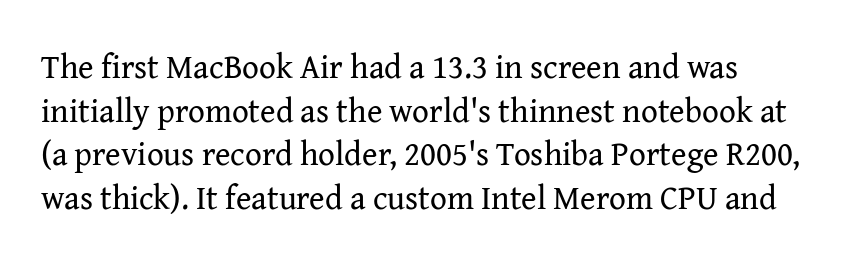
Q: Is the text bold? A: No.
Q: Is the text italic (slanted)? A: No, it is upright.
Q: Is the typeface a serif or a sans-serif typeface? A: Serif.
Q: Is the text underlined? A: No.
Q: Is the spacing between letters normal or unusually wide? A: Normal.
Q: Is the spacing between lines tight, normal or loose? A: Normal.
Q: Width (condensed, normal, or wide)? A: Normal.
Q: Stroke contrast? A: Medium.
Q: x-height? A: Medium.
Q: Monospaced? A: No.
